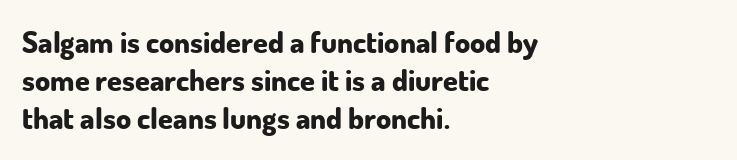
You can tell it's not italic because the verticals are truly vertical. Leading: standard. The specimen omits any rule beneath the text block's lines. Observe the ordinary spacing: letters are neighbours, not strangers. Type style note: lacks serifs.
